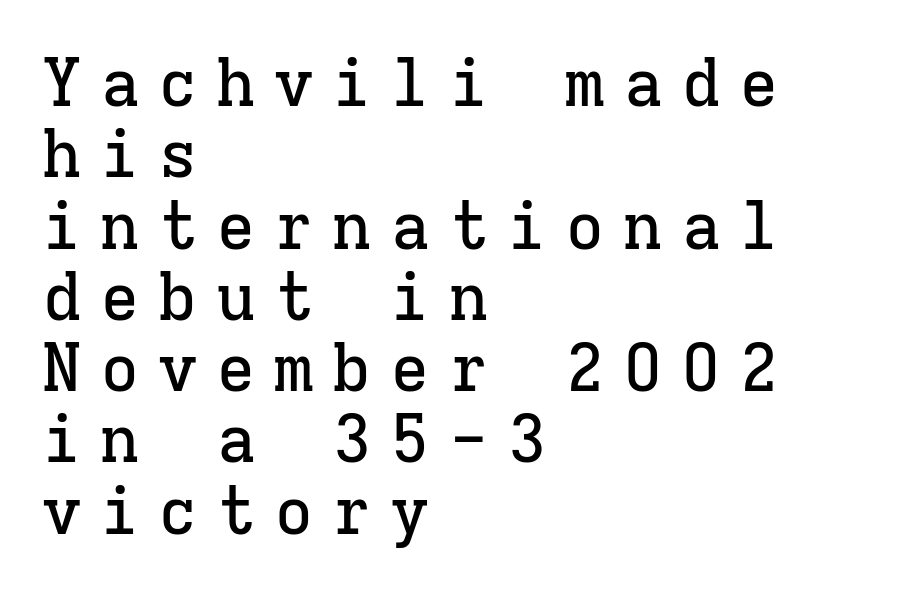
{"serif": "yes", "italic": "no", "width": "normal", "stroke_contrast": "low", "x_height": "medium", "monospaced": "yes", "underline": "no", "align": "left", "line_spacing": "tight", "line_spacing_ratio": 1.08, "letter_spacing": "wide", "letter_spacing_em": 0.28, "glyph_px": 66}
